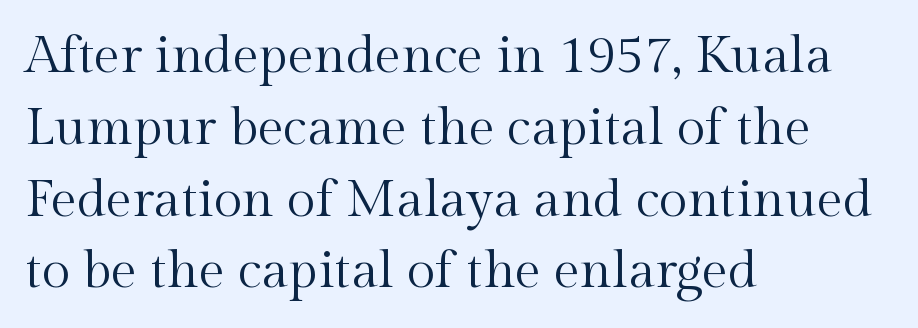
Q: Is the text bold? A: No.
Q: Is the text italic (slanted)? A: No, it is upright.
Q: Is the typeface a serif or a sans-serif typeface? A: Serif.
Q: Is the text underlined? A: No.
Q: How is the paragraph aligned? A: Left-aligned.
Q: Is the spacing between letters normal or unusually wide? A: Normal.
Q: Is the spacing between lines tight, normal or loose? A: Normal.
Q: Width (condensed, normal, or wide)? A: Normal.
Q: x-height? A: Medium.
Q: Monospaced? A: No.
